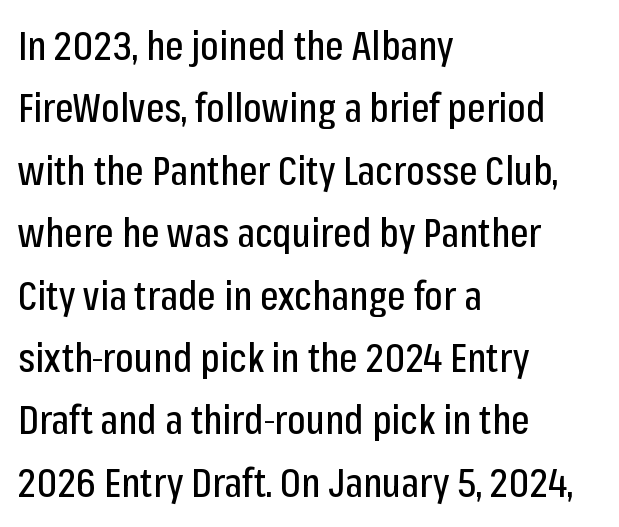
Q: Is the text italic (slanted)? A: No, it is upright.
Q: Is the typeface a serif or a sans-serif typeface? A: Sans-serif.
Q: Is the text underlined? A: No.
Q: How is the paragraph aligned? A: Left-aligned.
Q: Is the spacing between letters normal or unusually wide? A: Normal.
Q: Is the spacing between lines tight, normal or loose? A: Normal.
Q: Width (condensed, normal, or wide)? A: Condensed.
Q: Stroke contrast? A: Low.
Q: x-height? A: Medium.
Q: Monospaced? A: No.
